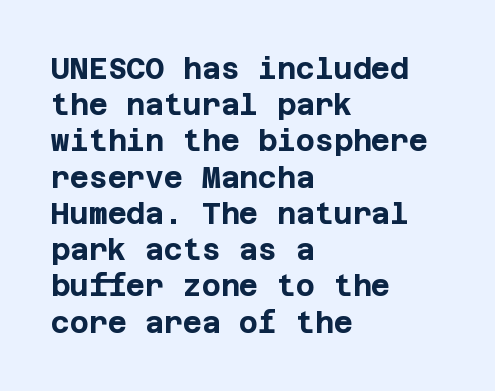
The image shows 29 px bold sans-serif type, upright; set left-aligned, normal line spacing (1.25x), normal letter spacing, not underlined; low stroke contrast and a large x-height.
